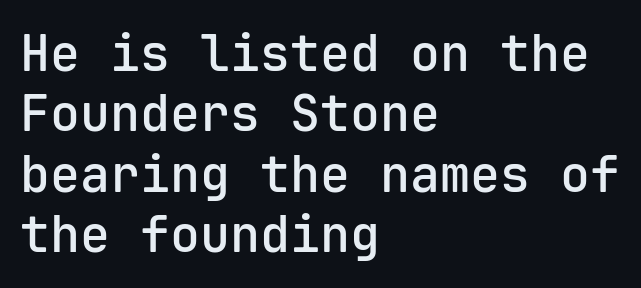
The image shows 50 px semibold sans-serif type, upright, monospaced; set left-aligned, line spacing 1.21x, normal letter spacing, not underlined; low stroke contrast and a medium x-height.
